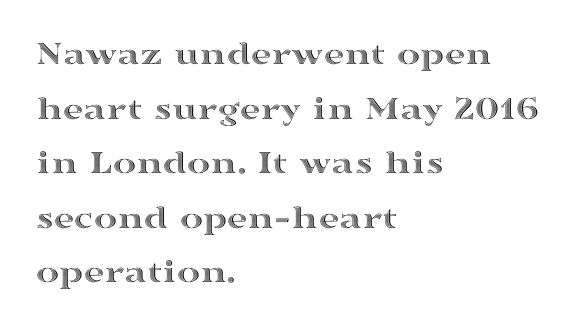
Vertical strokes here are truly vertical. Do the characters align in a grid? No, the font is proportional. Letters rest on an invisible, unmarked baseline. How would I describe the line gaps? Plain and ordinary.
